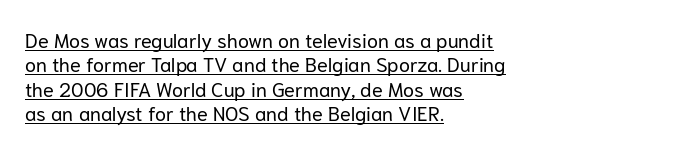
Q: Is the text bold? A: No.
Q: Is the text italic (slanted)? A: No, it is upright.
Q: Is the text underlined? A: Yes.
Q: How is the paragraph aligned? A: Left-aligned.
Q: Is the spacing between letters normal or unusually wide? A: Normal.
